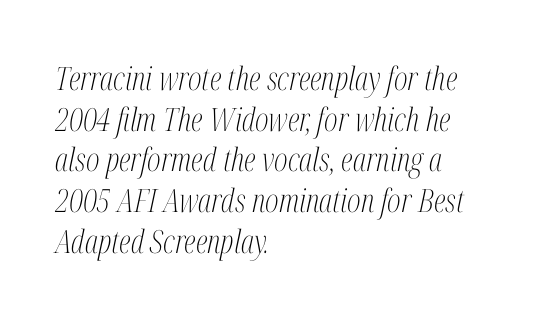
These lines are rendered in a variable-pitch font. Letter spacing: default. Heft: none added — not bold. Does the leading feel generous? No, just average.
